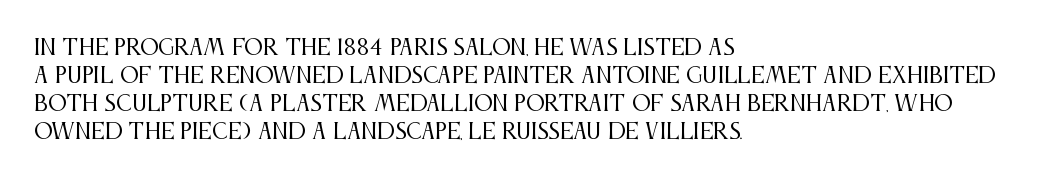
Visually the block forms a straight wall on the left and a jagged coastline on the right. Style check: upright. Bold? No — there's no thickening of the strokes. Notice how descenders clear the ascenders below comfortably — that's standard leading. Each word holds together tightly as a unit, with standard inter-letter gaps.
